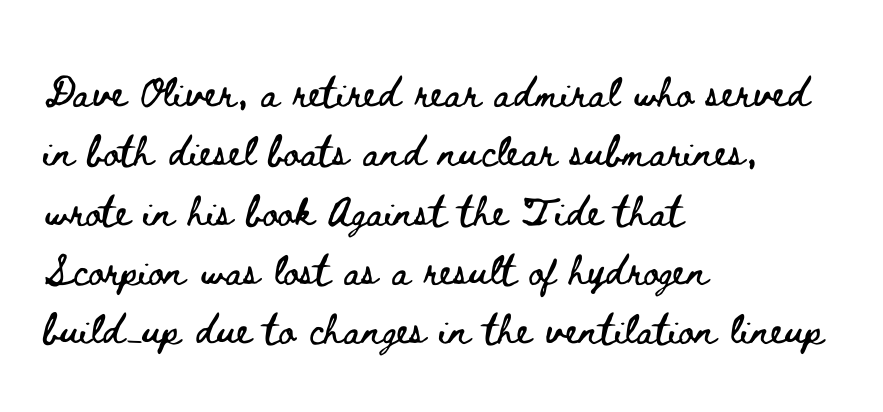
The letters advance in unequal steps, a hallmark of proportional type. Whoever set this chose a conventional vertical rhythm. Casual observation: everything's shoved over to the left. The area under the type is left untouched.
